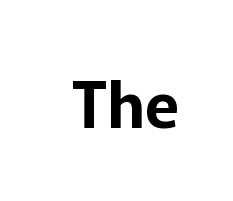
Q: Is the text italic (slanted)? A: No, it is upright.
Q: Is the typeface a serif or a sans-serif typeface? A: Sans-serif.
Q: Is the text underlined? A: No.
Q: Is the spacing between letters normal or unusually wide? A: Normal.
Q: Width (condensed, normal, or wide)? A: Normal.
Q: Stroke contrast? A: Low.
Q: x-height? A: Medium.
Q: Monospaced? A: No.
